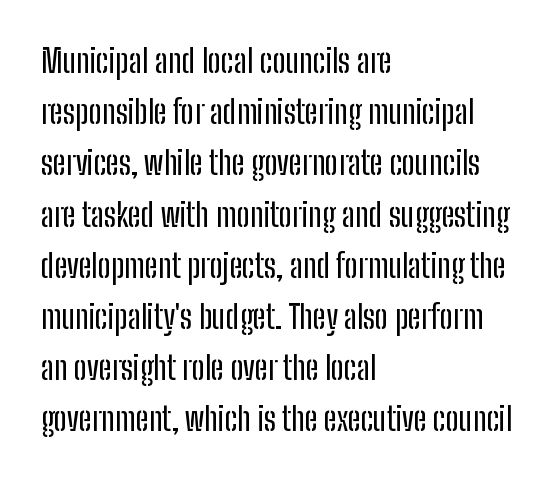
{"serif": "no", "italic": "no", "width": "condensed", "stroke_contrast": "low", "x_height": "medium", "monospaced": "no", "underline": "no", "align": "left", "line_spacing": "normal", "line_spacing_ratio": 1.6, "letter_spacing": "normal", "letter_spacing_em": 0.0, "glyph_px": 32}
